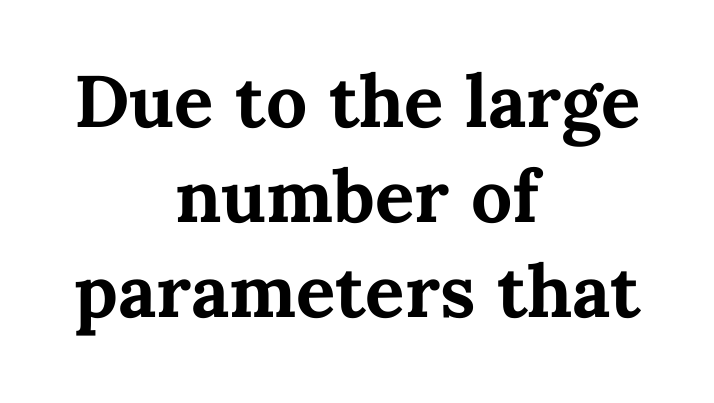
Q: Is the text bold? A: Yes.
Q: Is the text italic (slanted)? A: No, it is upright.
Q: Is the text underlined? A: No.
Q: How is the paragraph aligned? A: Centered.
Q: Is the spacing between letters normal or unusually wide? A: Normal.
Q: Is the spacing between lines tight, normal or loose? A: Normal.
Q: Width (condensed, normal, or wide)? A: Normal.
Q: Stroke contrast? A: Medium.
Q: x-height? A: Medium.
Q: Monospaced? A: No.
